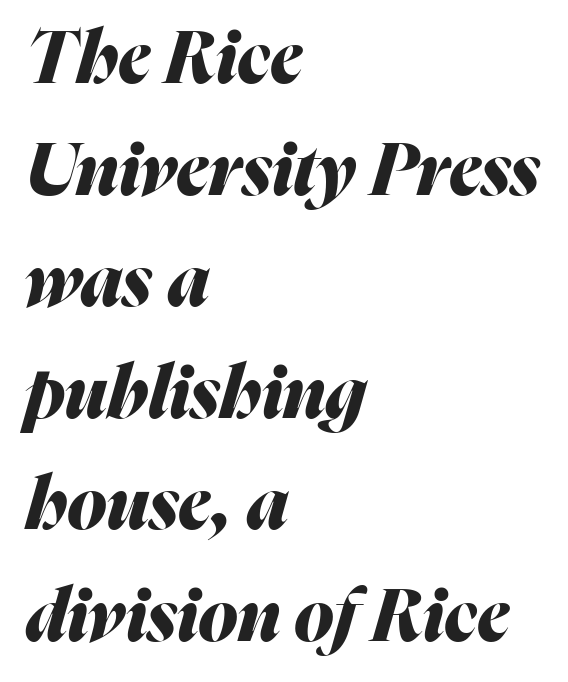
The image shows 72 px heavy type, italic (leaning right); set left-aligned, normal line spacing (1.55x), normal letter spacing, not underlined; medium stroke contrast and a medium x-height.
